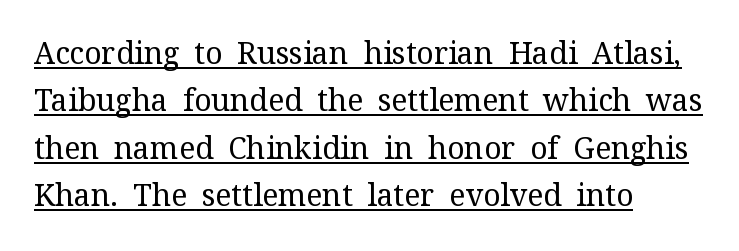
{"serif": "yes", "italic": "no", "bold": "no", "weight": "regular", "width": "normal", "stroke_contrast": "medium", "x_height": "medium", "monospaced": "no", "underline": "yes", "align": "left", "line_spacing": "normal", "line_spacing_ratio": 1.58, "letter_spacing": "normal", "letter_spacing_em": 0.0, "glyph_px": 30}
